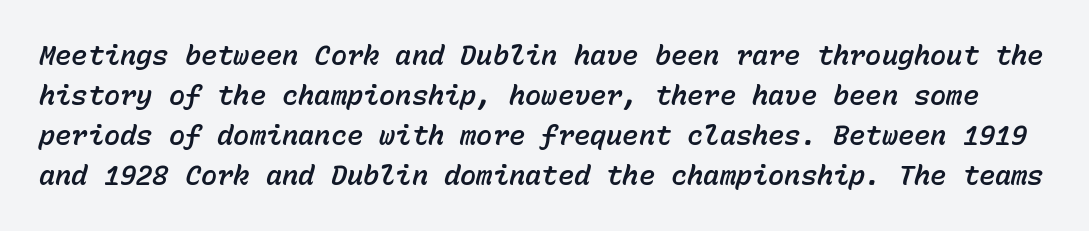
{"italic": "yes", "lean": "right", "slant_degrees": 15, "underline": "no", "line_spacing": "normal", "line_spacing_ratio": 1.48, "letter_spacing": "normal", "letter_spacing_em": 0.0, "glyph_px": 27}
